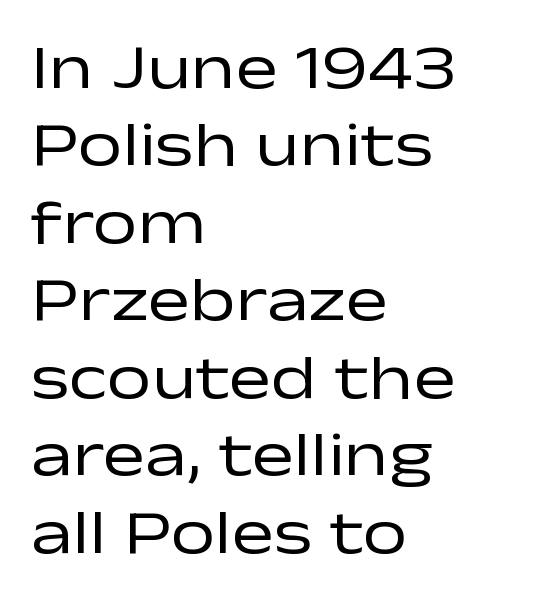
{"serif": "no", "italic": "no", "bold": "no", "weight": "regular", "width": "wide", "stroke_contrast": "low", "x_height": "medium", "monospaced": "no", "underline": "no", "align": "left", "line_spacing_ratio": 1.23, "letter_spacing": "normal", "letter_spacing_em": 0.0, "glyph_px": 63}
